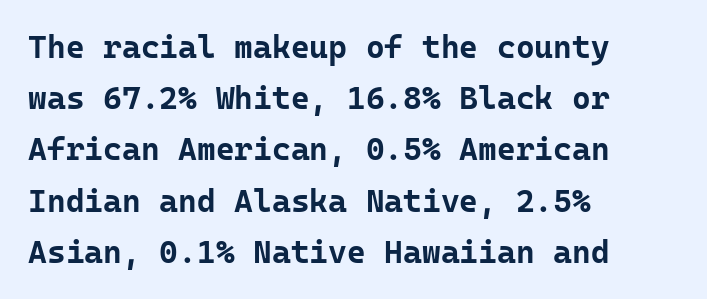
Q: Is the text bold? A: Yes.
Q: Is the text italic (slanted)? A: No, it is upright.
Q: Is the typeface a serif or a sans-serif typeface? A: Sans-serif.
Q: Is the text underlined? A: No.
Q: How is the paragraph aligned? A: Left-aligned.
Q: Is the spacing between letters normal or unusually wide? A: Normal.
Q: Is the spacing between lines tight, normal or loose? A: Normal.
Q: Width (condensed, normal, or wide)? A: Normal.
Q: Stroke contrast? A: Low.
Q: x-height? A: Medium.
Q: Monospaced? A: Yes.
